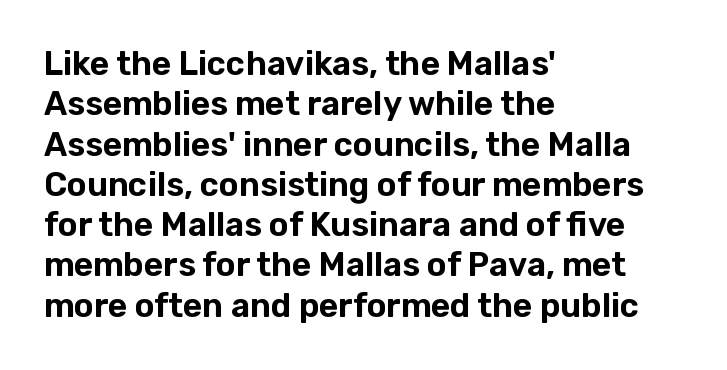
Anything drawn beneath the words? Only blank space. The passage shown is typed in a proportional face where columns would drift. Do the letters lean? They stand straight. Short note: letters normally spaced. The face used here is a sans, in the tradition of grotesques and geometrics. These lines stack with their left ends in a neat column.
